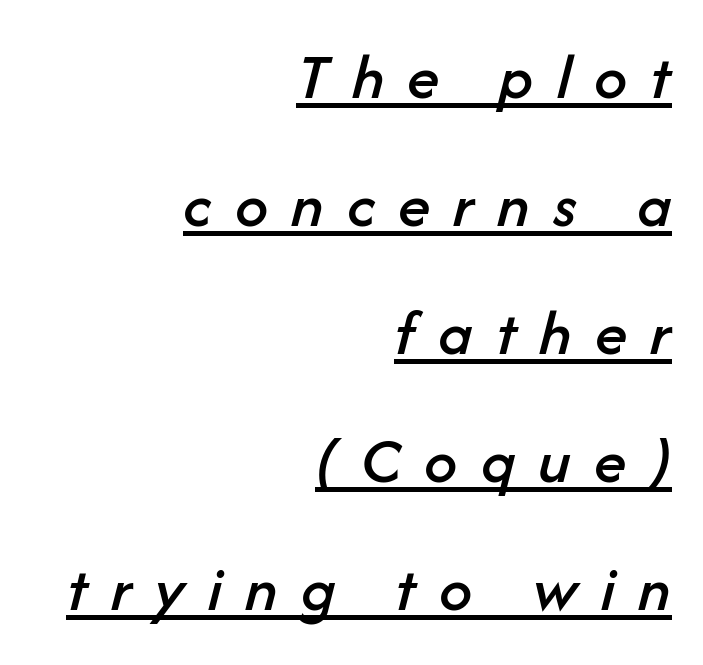
The letters are spread apart with noticeably loose tracking. Do the characters align in a grid? No, the font is proportional. The passage shown is underscored from start to finish. Notice the wide empty band between every row — that's loose leading.
